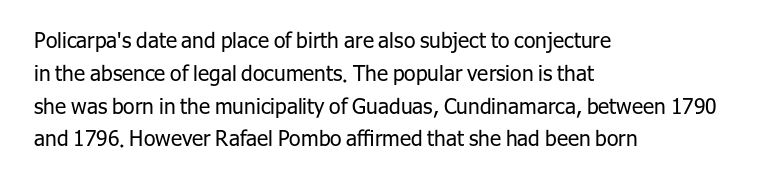
{"italic": "no", "bold": "no", "underline": "no", "align": "left", "line_spacing": "normal", "line_spacing_ratio": 1.56, "letter_spacing": "normal", "letter_spacing_em": 0.0, "glyph_px": 21}
